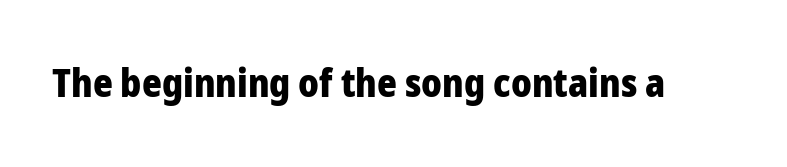
Q: Is the text bold? A: Yes.
Q: Is the text italic (slanted)? A: No, it is upright.
Q: Is the typeface a serif or a sans-serif typeface? A: Sans-serif.
Q: Is the text underlined? A: No.
Q: Is the spacing between letters normal or unusually wide? A: Normal.
Q: Width (condensed, normal, or wide)? A: Normal.
Q: Stroke contrast? A: Low.
Q: x-height? A: Medium.
Q: Monospaced? A: No.
